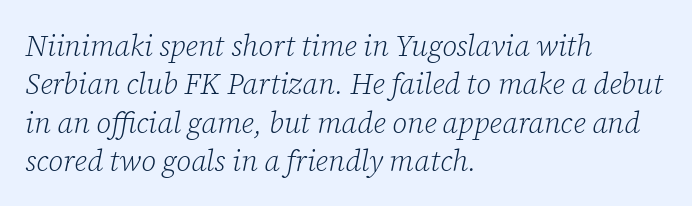
Unmarked baselines from the first word to the last. Every row of glyphs begins at an identical x-position on the left. You could call the tracking neutral — neither tight nor loose. Each letter's strokes conclude with small projecting serifs. Varying glyph widths throughout — classic text-font behaviour.
